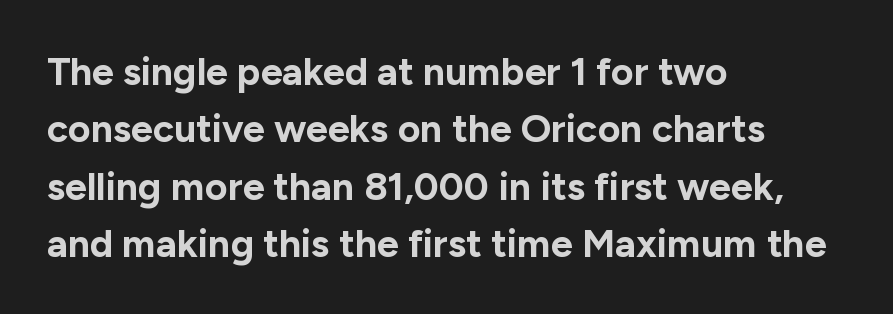
{"serif": "no", "italic": "no", "bold": "yes", "weight": "bold", "width": "normal", "stroke_contrast": "low", "x_height": "medium", "monospaced": "no", "underline": "no", "align": "left", "line_spacing": "normal", "line_spacing_ratio": 1.47, "letter_spacing": "normal", "letter_spacing_em": 0.0, "glyph_px": 39}
